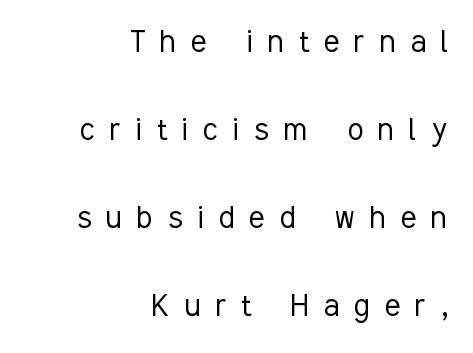
The image shows 36 px light, condensed sans-serif type, upright; set right-aligned, loose line spacing (2.44x), unusually wide letter spacing (+0.42 em), not underlined; low stroke contrast and a medium x-height.
